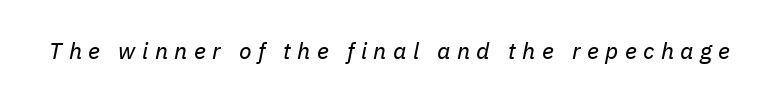
{"italic": "yes", "lean": "right", "slant_degrees": 11, "bold": "no", "underline": "no", "letter_spacing": "wide", "letter_spacing_em": 0.28, "glyph_px": 23}
